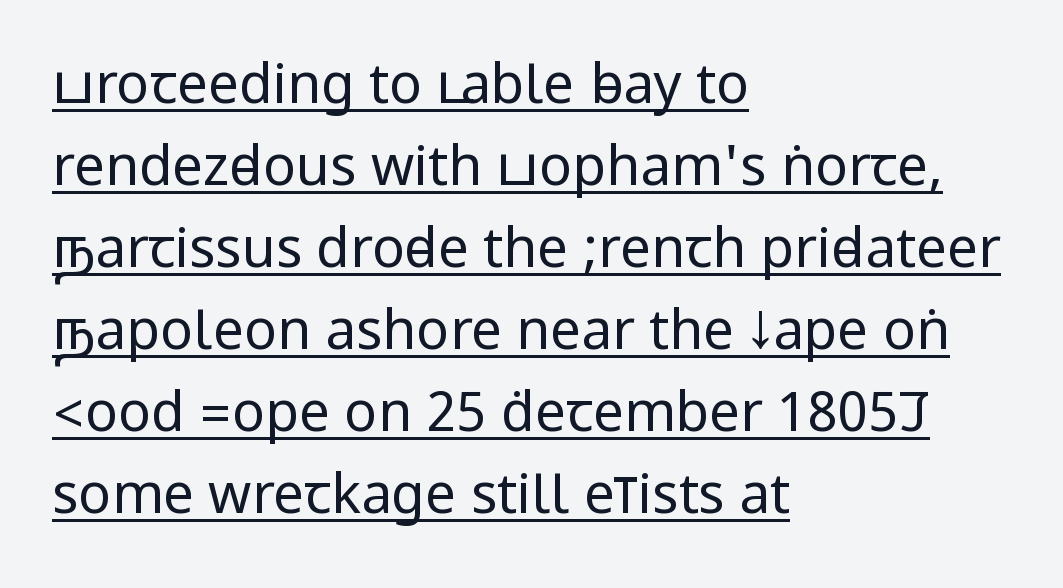
{"serif": "no", "italic": "no", "bold": "no", "weight": "regular", "width": "condensed", "stroke_contrast": "low", "underline": "yes", "align": "left", "line_spacing": "normal", "line_spacing_ratio": 1.49, "letter_spacing": "normal", "letter_spacing_em": 0.0, "glyph_px": 55}
